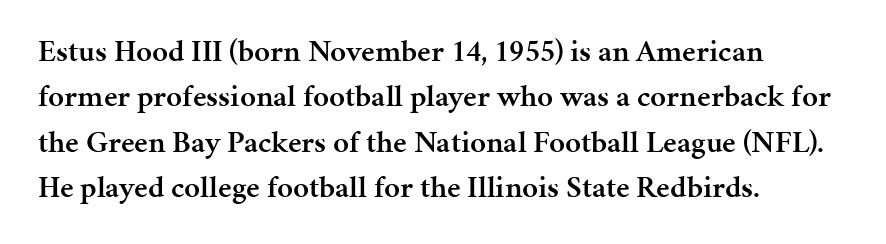
The image shows 31 px semibold serif type, upright; set left-aligned, normal line spacing (1.46x), normal letter spacing, not underlined; medium stroke contrast and a medium x-height.
